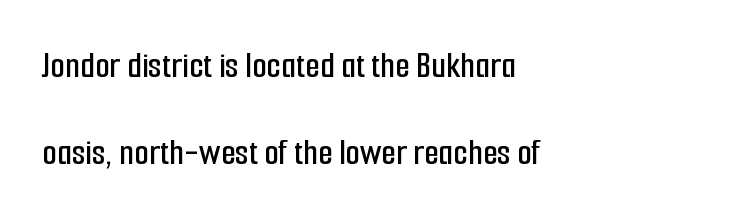
{"serif": "no", "italic": "no", "width": "condensed", "stroke_contrast": "low", "x_height": "medium", "monospaced": "no", "underline": "no", "align": "left", "line_spacing": "loose", "line_spacing_ratio": 2.29, "letter_spacing": "normal", "letter_spacing_em": 0.0, "glyph_px": 38}
